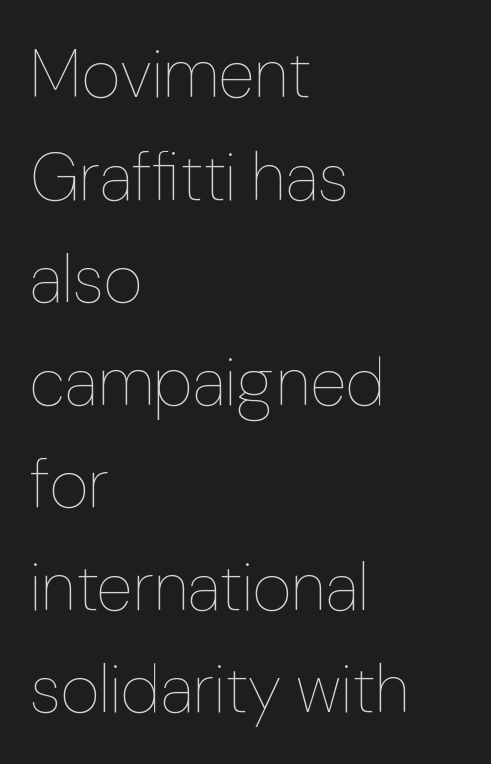
Q: Is the text bold? A: No.
Q: Is the text italic (slanted)? A: No, it is upright.
Q: Is the text underlined? A: No.
Q: How is the paragraph aligned? A: Left-aligned.
Q: Is the spacing between letters normal or unusually wide? A: Normal.
Q: Is the spacing between lines tight, normal or loose? A: Normal.
Q: Width (condensed, normal, or wide)? A: Normal.
Q: Stroke contrast? A: Low.
Q: x-height? A: Medium.
Q: Monospaced? A: No.
